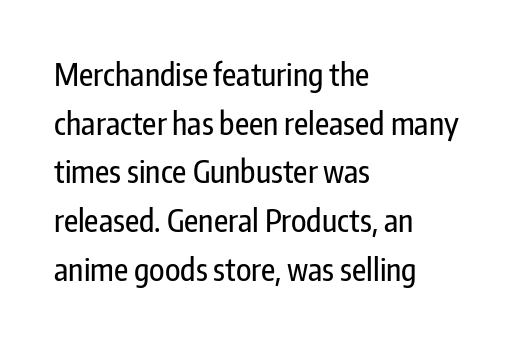
The image shows 31 px condensed sans-serif type, upright; set left-aligned, normal line spacing (1.57x), normal letter spacing, not underlined; low stroke contrast and a medium x-height.
